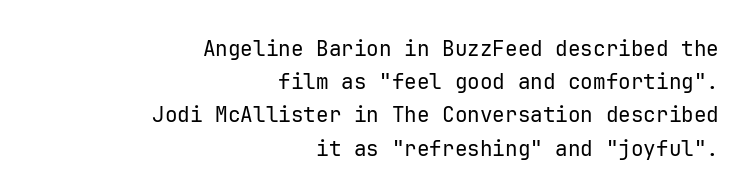
The image shows 21 px text type, upright; set right-aligned, normal line spacing (1.58x), normal letter spacing, not underlined.
